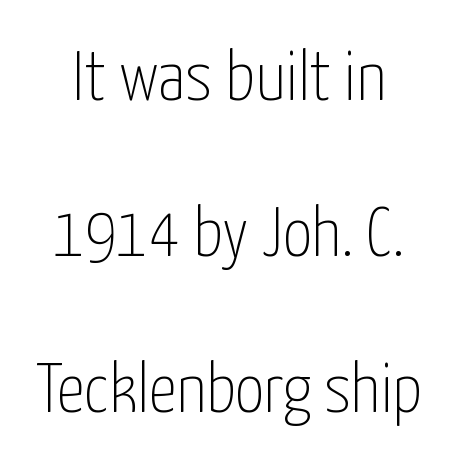
Q: Is the text bold? A: No.
Q: Is the text italic (slanted)? A: No, it is upright.
Q: Is the typeface a serif or a sans-serif typeface? A: Sans-serif.
Q: Is the text underlined? A: No.
Q: Is the spacing between letters normal or unusually wide? A: Normal.
Q: Is the spacing between lines tight, normal or loose? A: Loose.
Q: Width (condensed, normal, or wide)? A: Condensed.
Q: Stroke contrast? A: Low.
Q: x-height? A: Medium.
Q: Monospaced? A: No.
